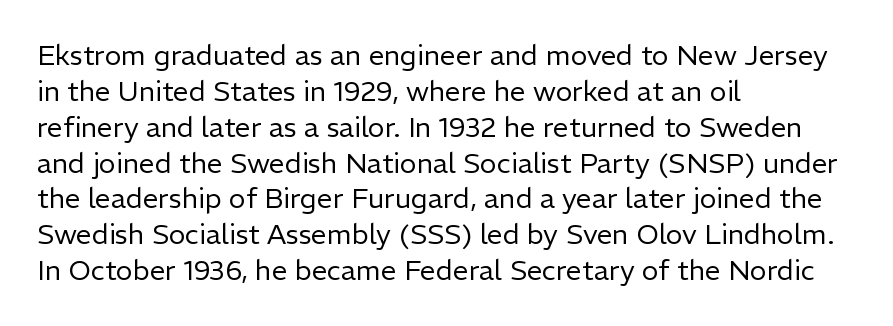
The image shows 28 px regular-weight sans-serif type, upright; set left-aligned, normal line spacing (1.28x), normal letter spacing, not underlined; low stroke contrast and a medium x-height.
